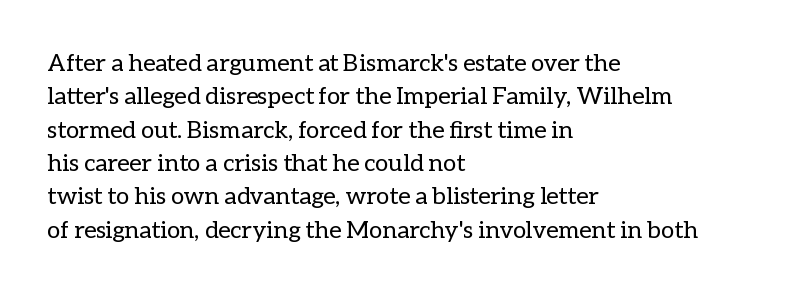
{"italic": "no", "bold": "no", "underline": "no", "align": "left", "line_spacing": "normal", "line_spacing_ratio": 1.39, "letter_spacing": "normal", "letter_spacing_em": 0.0, "glyph_px": 24}
